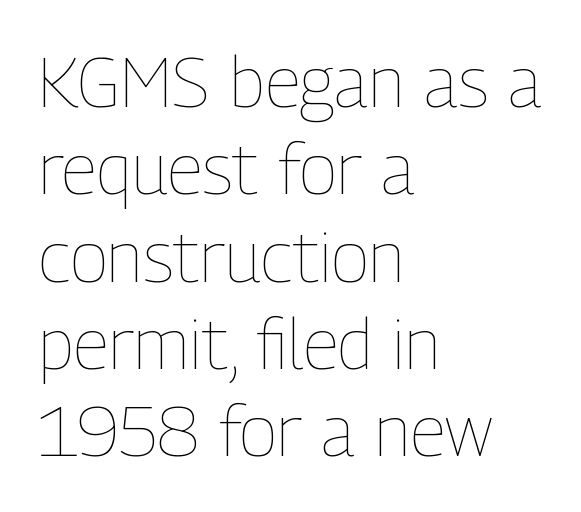
Is this a fixed-width face? No — the glyphs have proportional, varying widths. Compared with a typical body face, this is equally light or lighter still. This sample uses plain, unmodified letter spacing. The lettering holds an erect, upright posture throughout.
